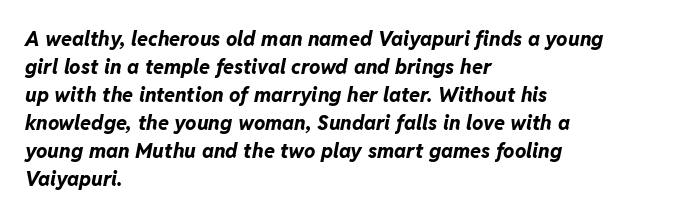
Q: Is the text bold? A: Yes.
Q: Is the text italic (slanted)? A: Yes, it leans right by about 11 degrees.
Q: Is the text underlined? A: No.
Q: How is the paragraph aligned? A: Left-aligned.
Q: Is the spacing between letters normal or unusually wide? A: Normal.
Q: Is the spacing between lines tight, normal or loose? A: Normal.
